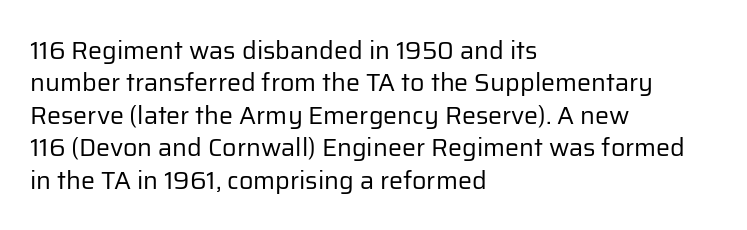
The words here are not underlined. Whoever set this chose a conventional vertical rhythm. Honestly, the letter spacing is just normal — you wouldn't notice it. Tall strokes in this sample are plumb rather than angled. Compared with a centered layout, this one pins lines to the left instead. The weight tops out at a normal text grade.
